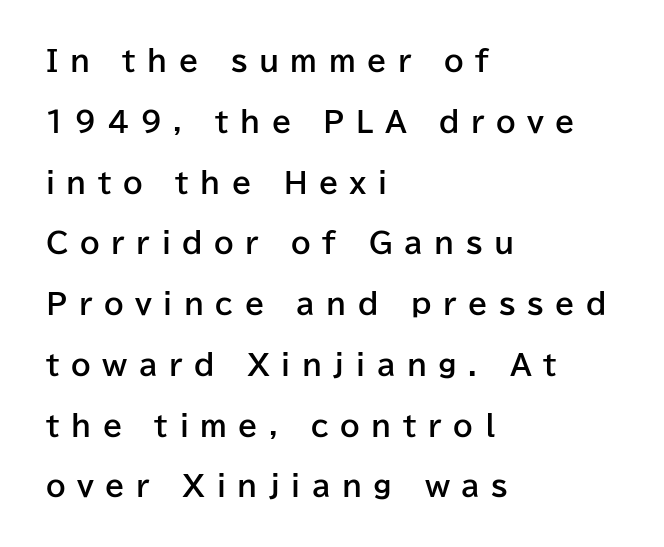
{"serif": "no", "italic": "no", "bold": "yes", "weight": "bold", "width": "normal", "stroke_contrast": "low", "x_height": "medium", "monospaced": "no", "underline": "no", "align": "left", "line_spacing": "loose", "line_spacing_ratio": 2.17, "letter_spacing": "wide", "letter_spacing_em": 0.41, "glyph_px": 28}
